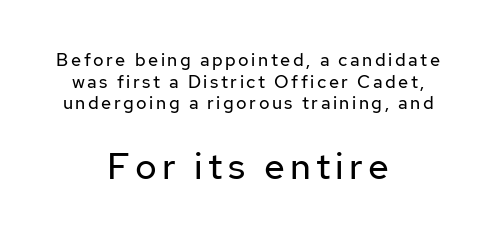
Q: Is the text bold? A: No.
Q: Is the text italic (slanted)? A: No, it is upright.
Q: Is the typeface a serif or a sans-serif typeface? A: Sans-serif.
Q: Is the text underlined? A: No.
Q: How is the paragraph aligned? A: Centered.
Q: Which block of text is set in a larger size, the first (top) or the second (bottom)? A: The second (bottom) one.
Q: Width (condensed, normal, or wide)? A: Normal.
Q: Stroke contrast? A: Low.
Q: x-height? A: Medium.
Q: Monospaced? A: No.
